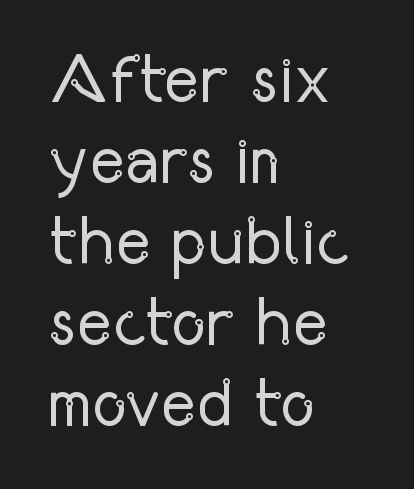
Decoration check: the copy has no underline. Designer's note — italics off, roman on. The typeface has the unassuming heft of standard copy or less. Looks like regular typesetting: each glyph gets only the width it needs. Line starts are locked; line ends wander. Typographically, this falls in the sans-serif category.
